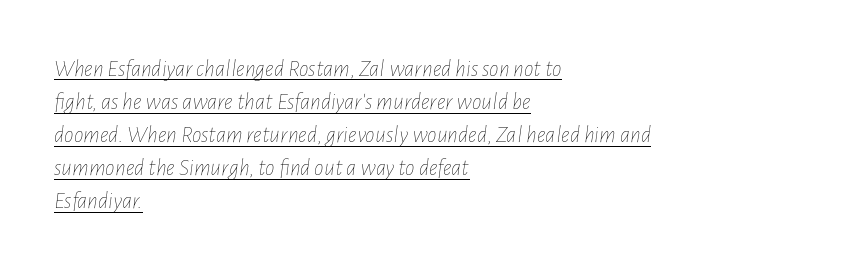
{"italic": "yes", "lean": "right", "slant_degrees": 7, "bold": "no", "underline": "yes", "align": "left", "line_spacing": "normal", "line_spacing_ratio": 1.38, "letter_spacing": "normal", "letter_spacing_em": 0.0, "glyph_px": 24}
